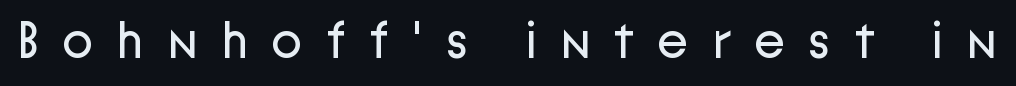
Q: Is the text bold? A: No.
Q: Is the text italic (slanted)? A: No, it is upright.
Q: Is the typeface a serif or a sans-serif typeface? A: Sans-serif.
Q: Is the text underlined? A: No.
Q: Is the spacing between letters normal or unusually wide? A: Unusually wide.
Q: Width (condensed, normal, or wide)? A: Normal.
Q: Stroke contrast? A: Low.
Q: x-height? A: Medium.
Q: Monospaced? A: No.
